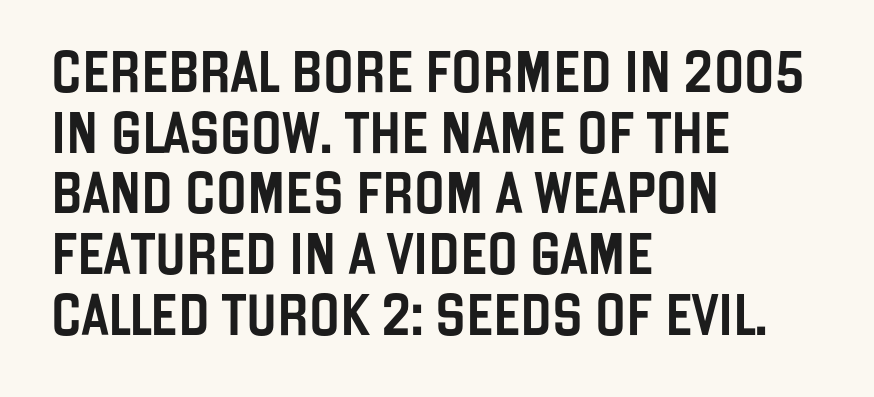
{"serif": "no", "italic": "no", "width": "condensed", "stroke_contrast": "low", "x_height": "large", "monospaced": "no", "underline": "no", "align": "left", "line_spacing": "normal", "line_spacing_ratio": 1.48, "letter_spacing": "normal", "letter_spacing_em": 0.0, "glyph_px": 41}
